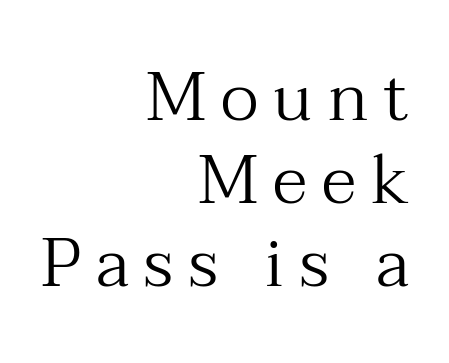
{"serif": "yes", "italic": "no", "bold": "no", "weight": "regular", "width": "normal", "stroke_contrast": "medium", "x_height": "medium", "monospaced": "no", "underline": "no", "align": "right", "line_spacing_ratio": 1.22, "letter_spacing": "wide", "letter_spacing_em": 0.22, "glyph_px": 68}
